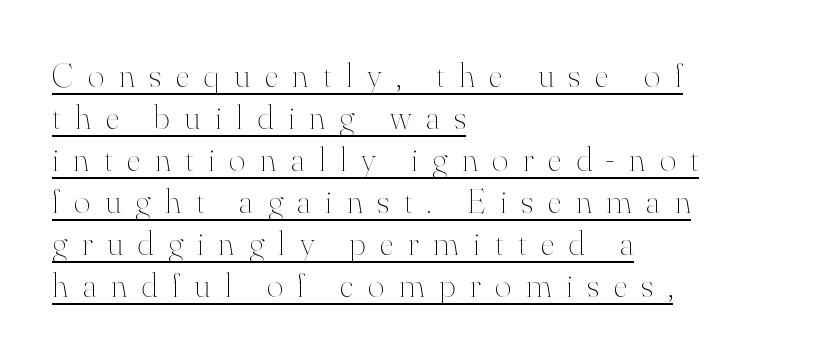
The font sits on the lighter half of the weight spectrum, regular included. Substantial extra tracking has been applied to these lines. Caption: lettering with a line underneath. Spacing verdict: proportional, widths tailored to each character. Where is the straight margin? On the left.
